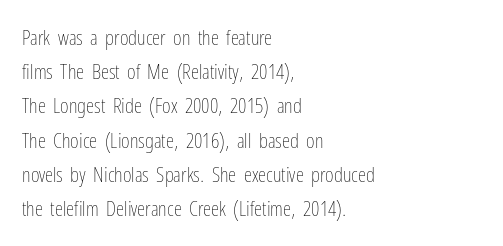
The image shows 21 px text type, upright; set left-aligned, normal line spacing (1.63x), normal letter spacing, not underlined.
